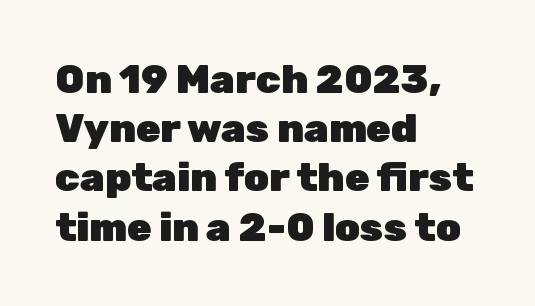
Caption: multi-line text, flush left, ragged right. The font is running at its bold setting. The passage shown has conventional tracking throughout. Does the lettering tilt? It doesn't — this is upright.
